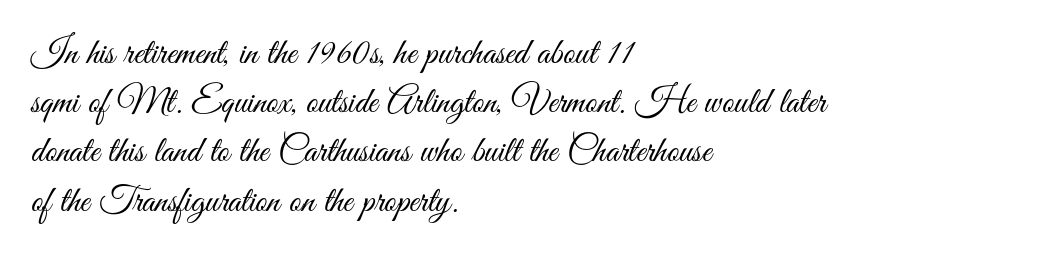
How would I describe the line gaps? Plain and ordinary. This sample has the flowing, uneven cadence of proportional lettering. The horizontal fit of the characters is conventional and even. The letters look calm and open, with moderate or lighter stems.
